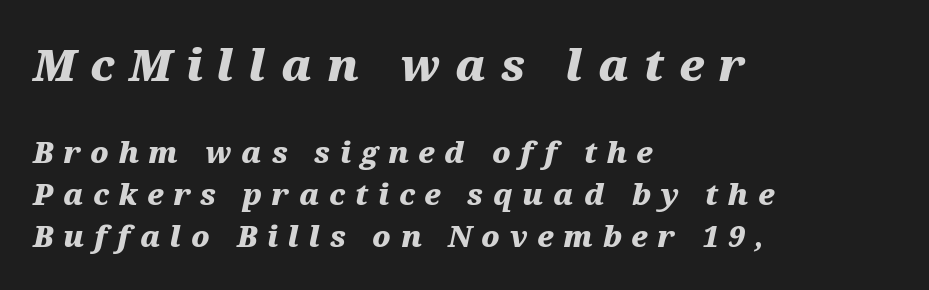
A student would notice the top passage is typeset larger than what follows. The letterforms stand isolated, each surrounded by extra space. Character widths vary here, with narrow letters taking less room than wide ones. A typesetter would mark this as italic.
